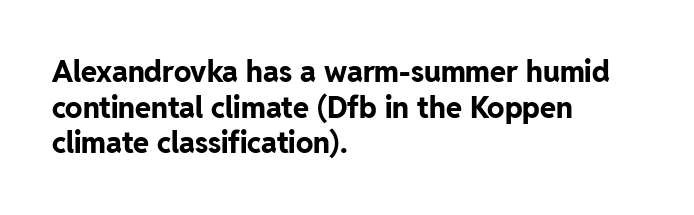
{"serif": "no", "italic": "no", "bold": "yes", "weight": "bold", "width": "normal", "stroke_contrast": "low", "x_height": "medium", "monospaced": "no", "underline": "no", "align": "left", "line_spacing_ratio": 1.23, "letter_spacing": "normal", "letter_spacing_em": 0.0, "glyph_px": 29}
